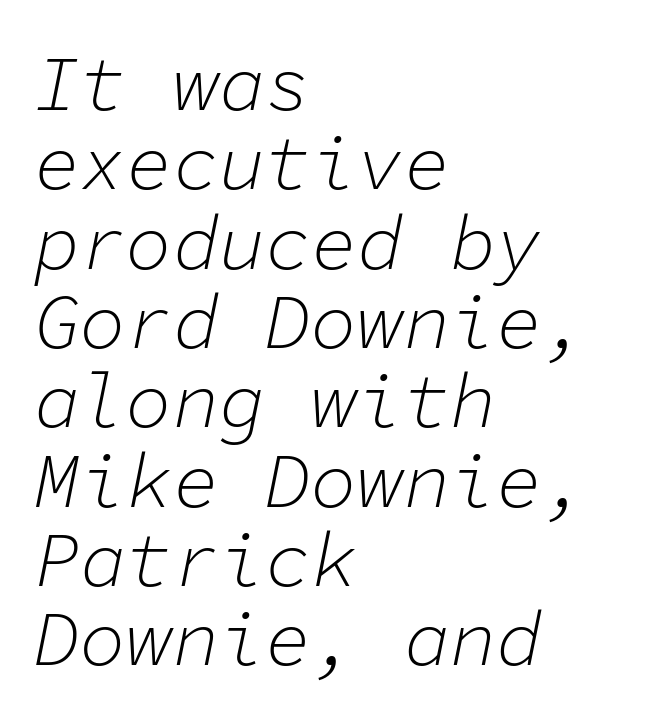
{"italic": "yes", "lean": "right", "slant_degrees": 11, "bold": "no", "weight": "light", "width": "normal", "stroke_contrast": "low", "x_height": "medium", "monospaced": "yes", "underline": "no", "align": "left", "line_spacing": "tight", "line_spacing_ratio": 1.03, "letter_spacing": "normal", "letter_spacing_em": 0.0, "glyph_px": 77}
